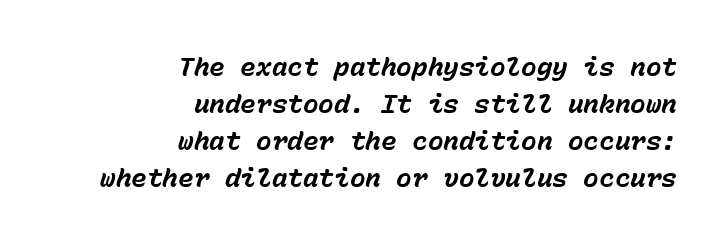
The image shows 26 px bold type, italic (leaning right); set right-aligned, normal line spacing (1.42x), normal letter spacing, not underlined.
